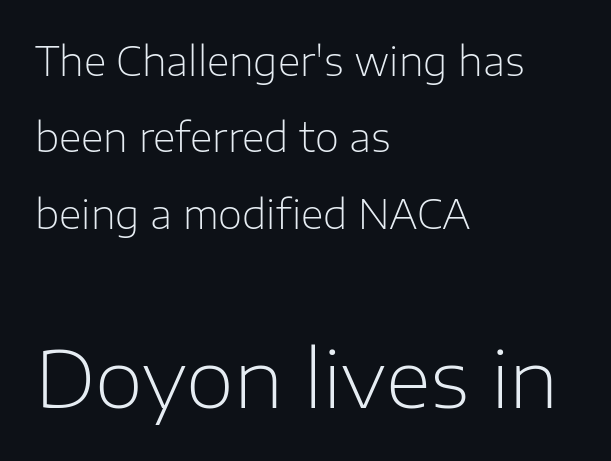
{"serif": "no", "italic": "no", "bold": "no", "weight": "light", "width": "normal", "stroke_contrast": "low", "x_height": "medium", "monospaced": "no", "underline": "no", "align": "left", "line_spacing": "loose", "line_spacing_ratio": 1.96, "letter_spacing": "normal", "letter_spacing_em": 0.0, "larger_block": "second", "size_ratio": 2.0, "glyph_px": 78}
